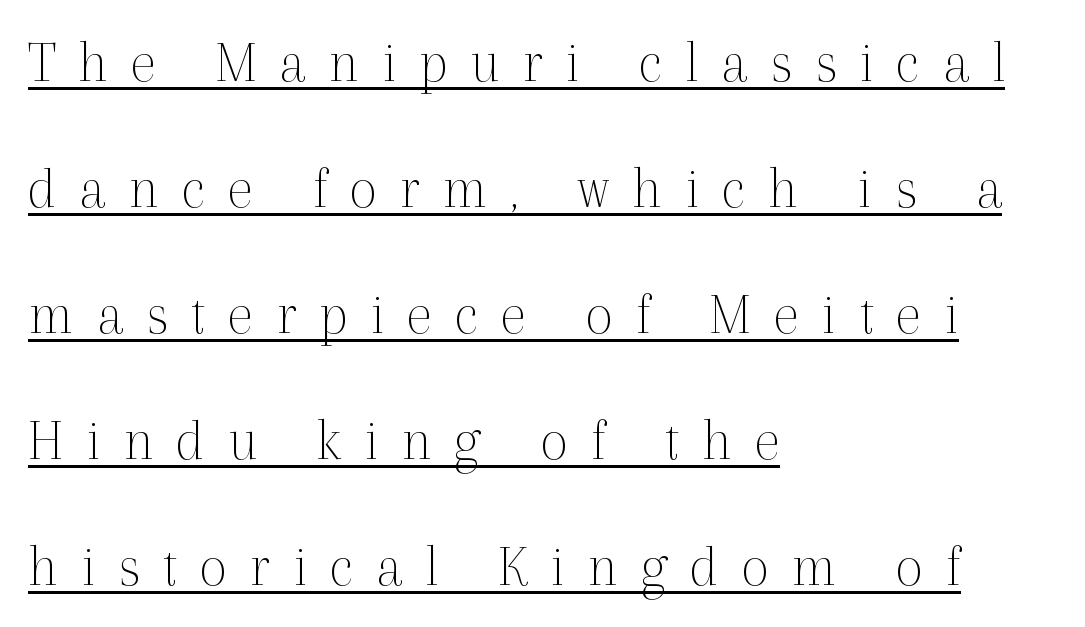
{"serif": "yes", "italic": "no", "bold": "no", "weight": "thin", "width": "normal", "x_height": "medium", "monospaced": "no", "underline": "yes", "align": "left", "line_spacing": "loose", "line_spacing_ratio": 2.1, "letter_spacing": "wide", "letter_spacing_em": 0.38, "glyph_px": 60}
